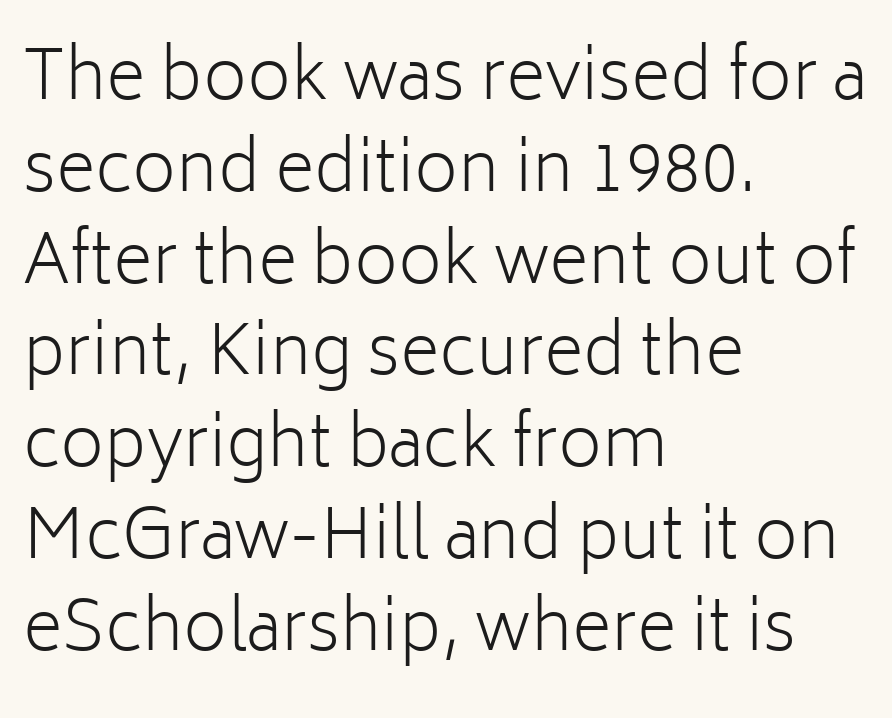
The image shows 68 px light sans-serif type, upright; set left-aligned, normal line spacing (1.35x), normal letter spacing, not underlined; low stroke contrast and a medium x-height.
